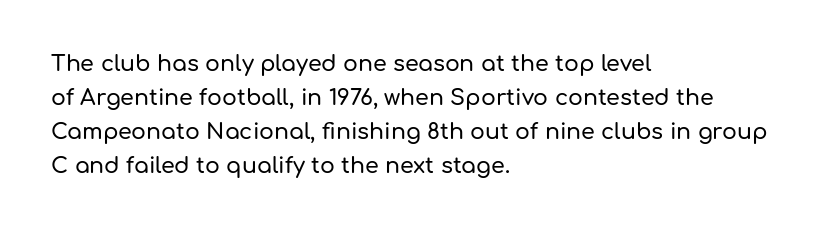
Students, observe: this is what conventionally led text looks like. This sample uses an upright cut, with every glyph sitting square on the baseline. A clean baseline with only descenders dipping below it. Each word holds together tightly as a unit, with standard inter-letter gaps.
